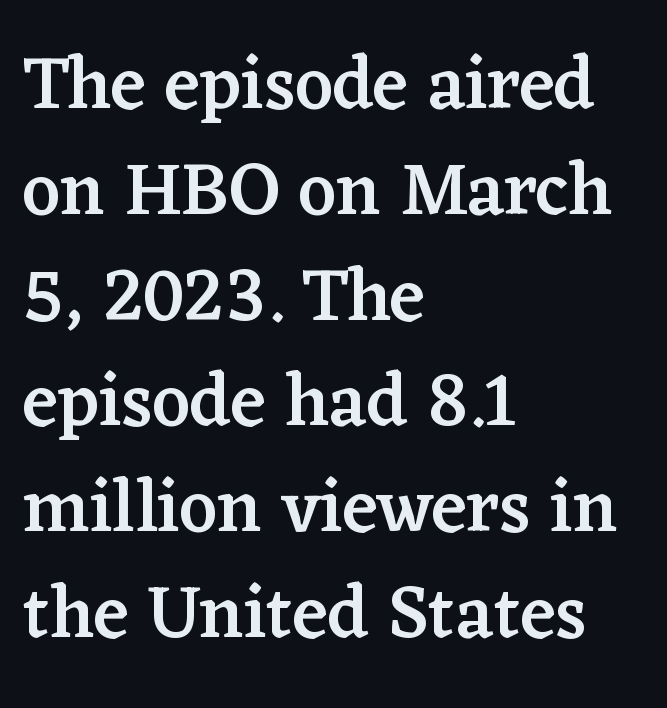
The image shows 74 px semibold serif type, upright; set left-aligned, normal line spacing (1.43x), normal letter spacing, not underlined; low stroke contrast and a medium x-height.
